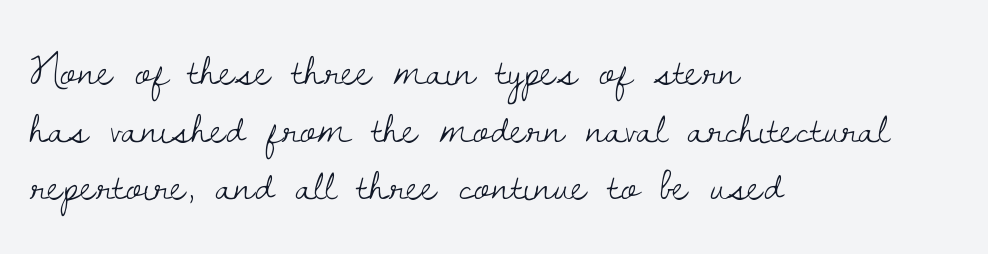
The image shows 48 px light serif type; set left-aligned, line spacing 1.2x, normal letter spacing, not underlined; low stroke contrast and a small x-height.
